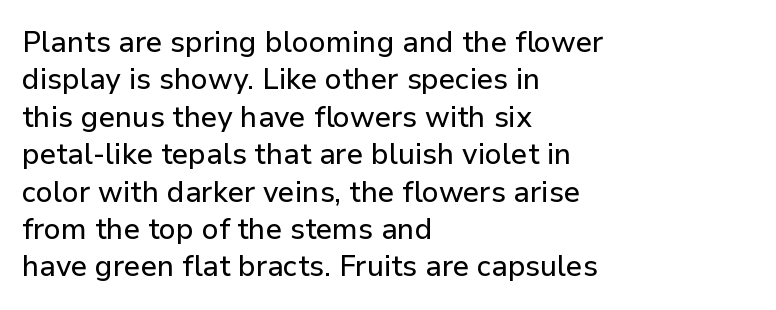
{"serif": "no", "italic": "no", "width": "normal", "stroke_contrast": "low", "x_height": "medium", "monospaced": "no", "underline": "no", "align": "left", "line_spacing": "normal", "line_spacing_ratio": 1.29, "letter_spacing": "normal", "letter_spacing_em": 0.0, "glyph_px": 29}
